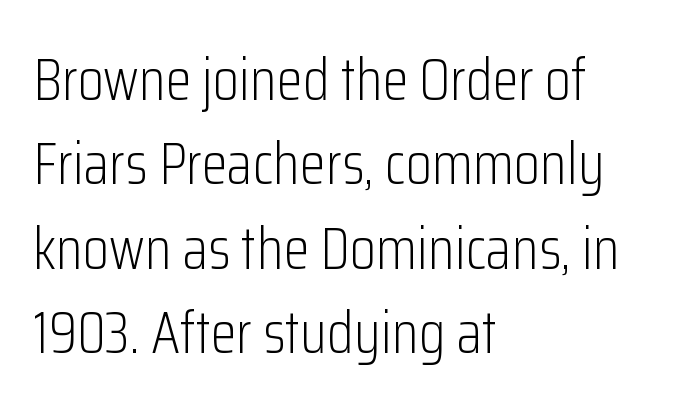
{"serif": "no", "italic": "no", "bold": "no", "weight": "light", "width": "condensed", "stroke_contrast": "low", "x_height": "medium", "monospaced": "no", "underline": "no", "align": "left", "line_spacing": "normal", "line_spacing_ratio": 1.43, "letter_spacing": "normal", "letter_spacing_em": 0.0, "glyph_px": 59}
